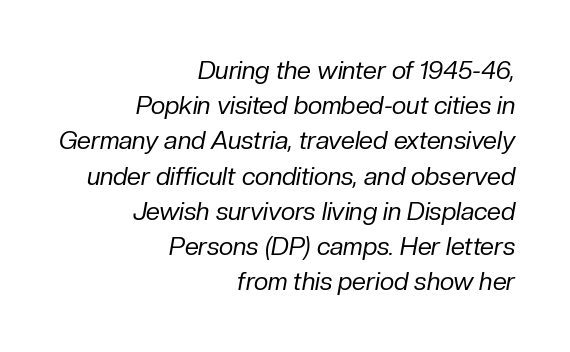
The passage shown stacks its lines at a standard gap. Nobody drew a line under any word here. Words appear dense and cohesive because spacing is normal. Horizontal alignment here is rightward, an uncommon choice for prose. Stems here are at most as thick as an everyday book face.
